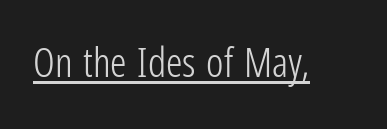
The image shows 41 px light, condensed sans-serif type, upright; set normal letter spacing, underlined; low stroke contrast and a medium x-height.
